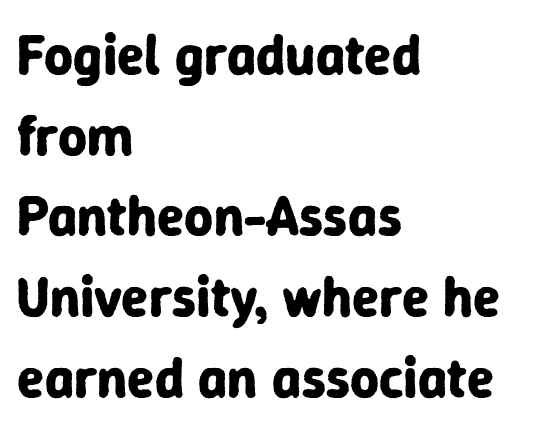
{"serif": "no", "italic": "no", "bold": "yes", "weight": "bold", "width": "normal", "stroke_contrast": "low", "x_height": "medium", "monospaced": "no", "underline": "no", "align": "left", "line_spacing": "normal", "line_spacing_ratio": 1.44, "letter_spacing": "normal", "letter_spacing_em": 0.0, "glyph_px": 56}
